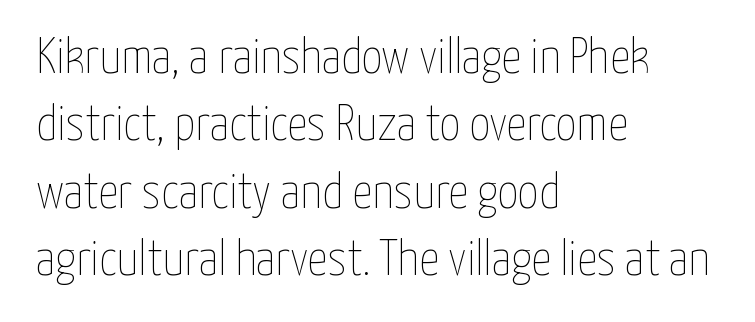
The letters advance in unequal steps, a hallmark of proportional type. The setting favours the left margin, as ordinary paragraphs usually do. Posture: straight, roman, zero tilt. The horizontal fit of the characters is conventional and even. Stems and bowls with no extra thickness — not bold. Quick note: interline space is typical.
